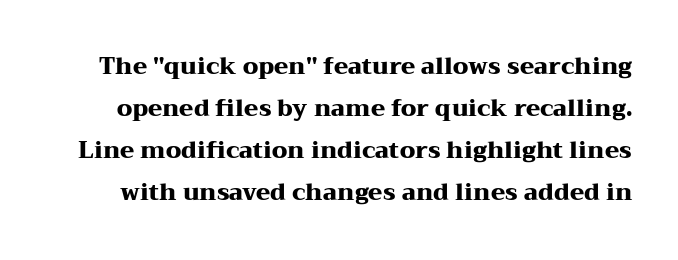
The image shows 23 px bold type, upright; set line spacing 1.83x, normal letter spacing, not underlined.
